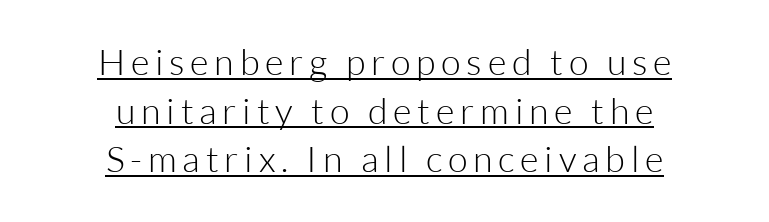
The image shows 36 px light sans-serif type, upright; set centered, normal line spacing (1.35x), underlined; low stroke contrast and a medium x-height.
